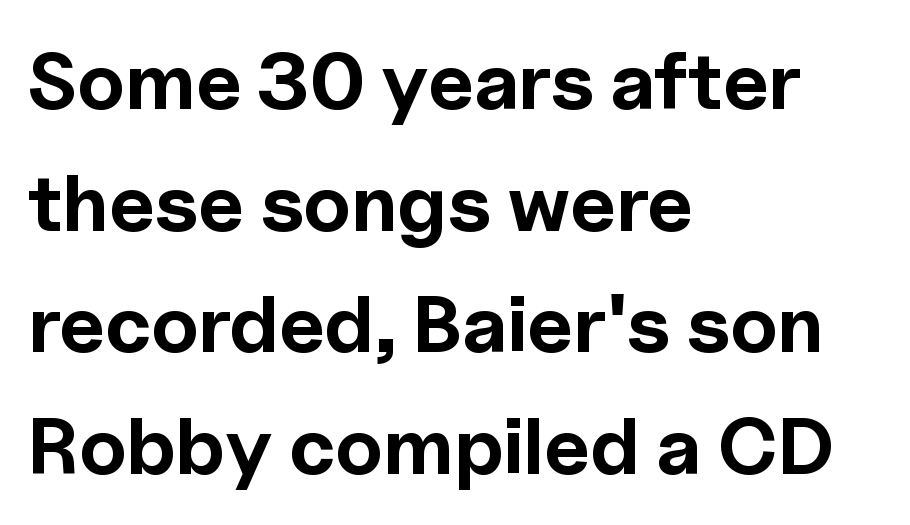
Q: Is the text bold? A: Yes.
Q: Is the text italic (slanted)? A: No, it is upright.
Q: Is the typeface a serif or a sans-serif typeface? A: Sans-serif.
Q: Is the text underlined? A: No.
Q: How is the paragraph aligned? A: Left-aligned.
Q: Is the spacing between letters normal or unusually wide? A: Normal.
Q: Is the spacing between lines tight, normal or loose? A: Normal.
Q: Width (condensed, normal, or wide)? A: Normal.
Q: x-height? A: Medium.
Q: Monospaced? A: No.
